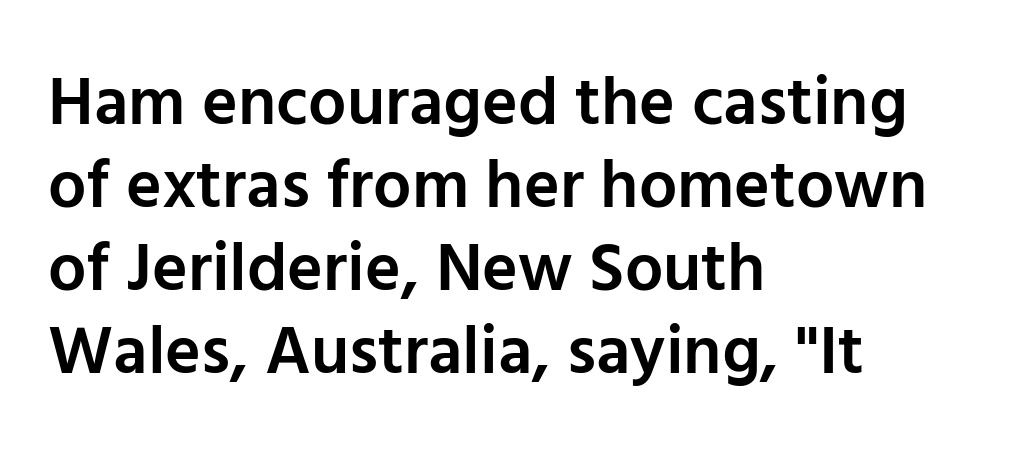
Q: Is the text bold? A: Semi-bold.
Q: Is the text italic (slanted)? A: No, it is upright.
Q: Is the typeface a serif or a sans-serif typeface? A: Sans-serif.
Q: Is the text underlined? A: No.
Q: How is the paragraph aligned? A: Left-aligned.
Q: Is the spacing between letters normal or unusually wide? A: Normal.
Q: Width (condensed, normal, or wide)? A: Normal.
Q: Stroke contrast? A: Low.
Q: x-height? A: Medium.
Q: Monospaced? A: No.
